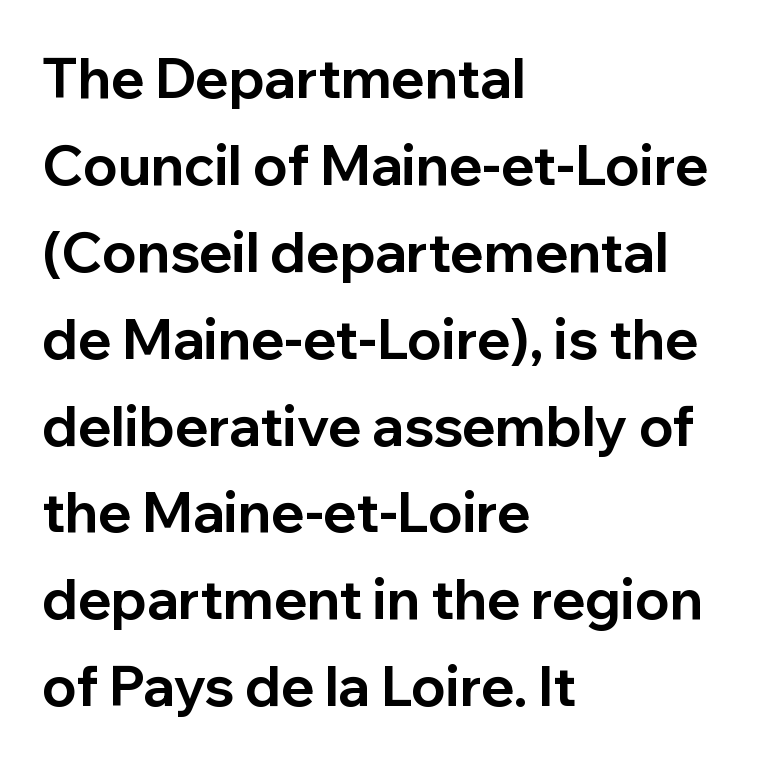
The image shows 55 px bold sans-serif type, upright; set left-aligned, normal line spacing (1.58x), normal letter spacing, not underlined; low stroke contrast and a medium x-height.
